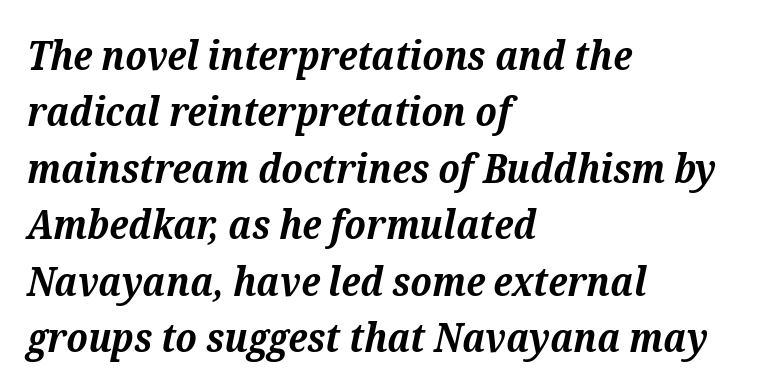
Lines of text with bare space underneath. Normally led — the rows are evenly, conventionally spaced. Here the designer chose a conventional face with non-uniform glyph widths. Horizontal alignment here is leftward, the default for most running prose. Compared with an ordinary text face, these strokes are far heavier — a full bold. Style check: oblique.
